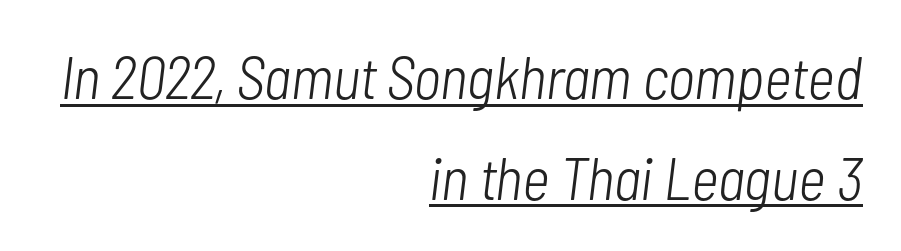
The image shows 60 px light, condensed type, italic (leaning right); set right-aligned, normal line spacing (1.68x), normal letter spacing, underlined; low stroke contrast and a medium x-height.
